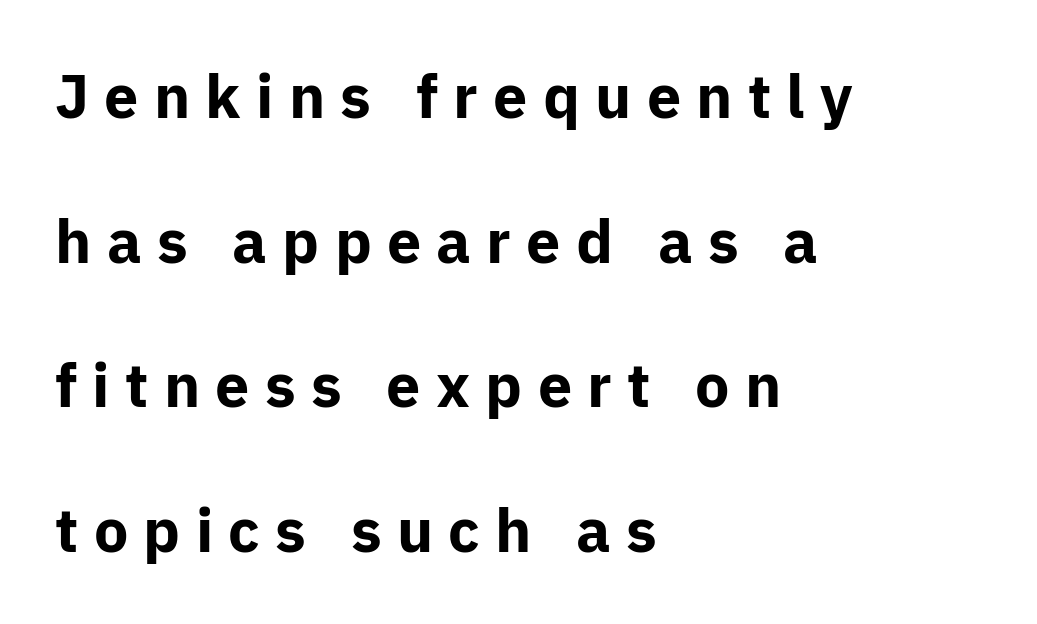
The image shows 61 px bold sans-serif type, upright; set left-aligned, loose line spacing (2.37x), unusually wide letter spacing (+0.25 em), not underlined; low stroke contrast and a medium x-height.
